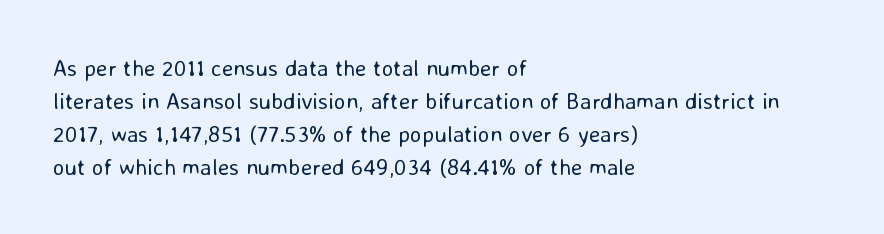
Honestly, the row spacing looks completely unremarkable. Caption: face not bold, strokes unweighted. Posture: vertical. This rendering features lettering with no underline. The setting favours the left margin, as ordinary paragraphs usually do.
